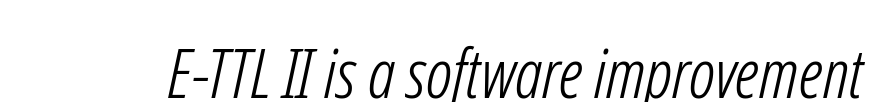
The image shows 69 px light, condensed sans-serif type; set normal letter spacing, not underlined; low stroke contrast and a medium x-height.
